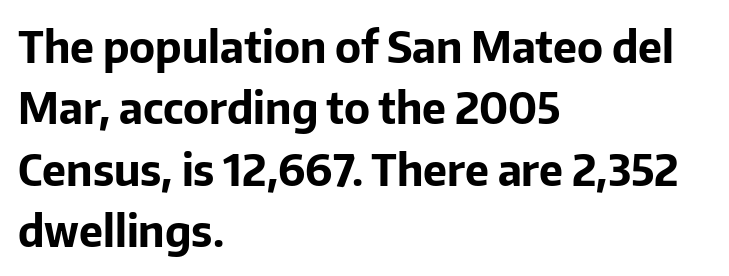
{"serif": "no", "italic": "no", "bold": "yes", "weight": "bold", "width": "normal", "stroke_contrast": "low", "x_height": "medium", "monospaced": "no", "underline": "no", "align": "left", "line_spacing": "normal", "line_spacing_ratio": 1.43, "letter_spacing": "normal", "letter_spacing_em": 0.0, "glyph_px": 43}
